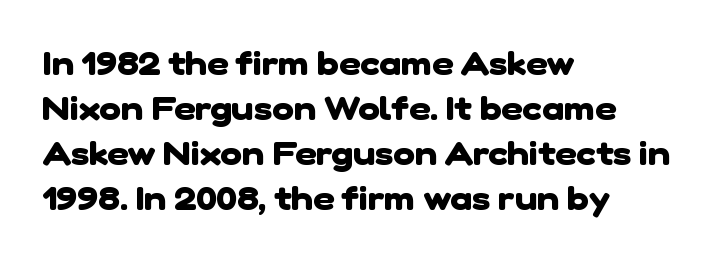
The paragraph has a hard left edge and a soft right edge. The typesetting leans heavy: a genuine bold. The face used here is a sans, in the tradition of grotesques and geometrics. A normal amount of white space separates one row of letters from the next. Default kerning and tracking; the words read as compact shapes. The foot of each line stays bare and open.
